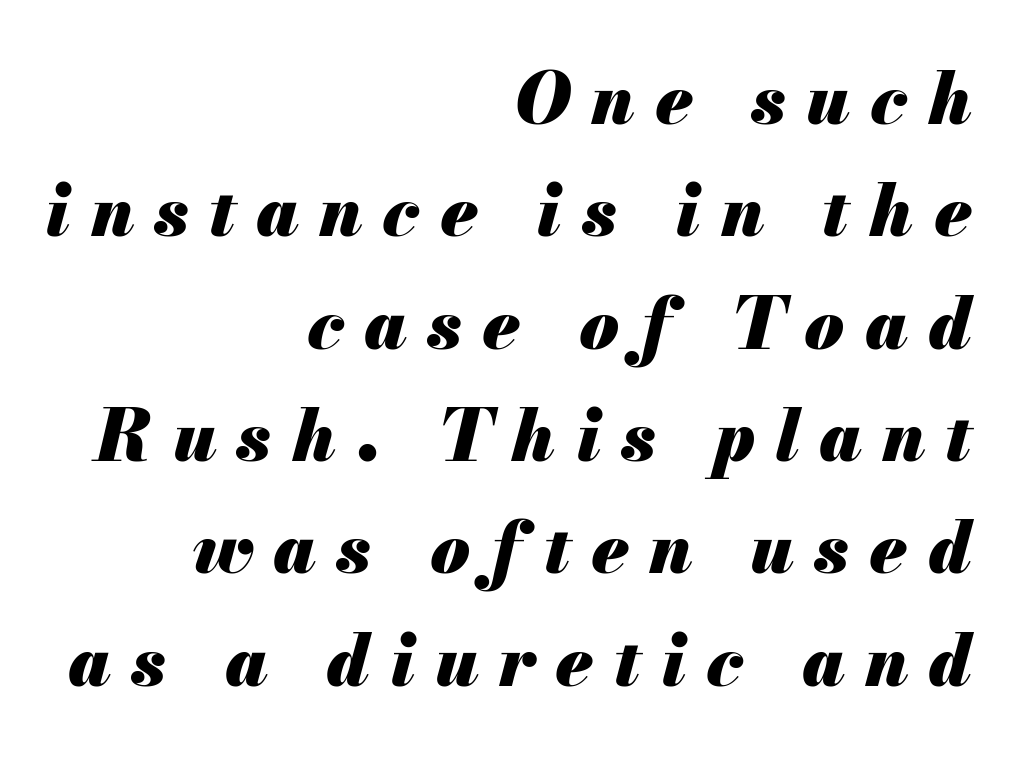
Q: Is the text bold? A: Yes.
Q: Is the text italic (slanted)? A: Yes, it leans right by about 13 degrees.
Q: Is the text underlined? A: No.
Q: How is the paragraph aligned? A: Right-aligned.
Q: Is the spacing between letters normal or unusually wide? A: Unusually wide.
Q: Is the spacing between lines tight, normal or loose? A: Normal.
Q: Width (condensed, normal, or wide)? A: Normal.
Q: Stroke contrast? A: Medium.
Q: x-height? A: Small.
Q: Monospaced? A: No.
